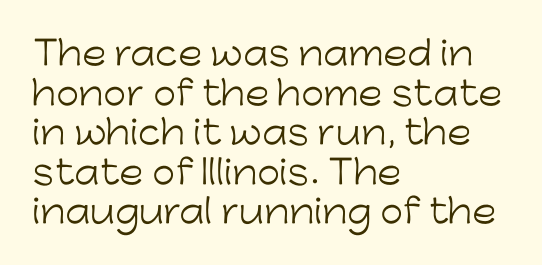
Q: Is the text bold? A: No.
Q: Is the text italic (slanted)? A: No, it is upright.
Q: Is the typeface a serif or a sans-serif typeface? A: Sans-serif.
Q: Is the text underlined? A: No.
Q: How is the paragraph aligned? A: Left-aligned.
Q: Is the spacing between letters normal or unusually wide? A: Normal.
Q: Width (condensed, normal, or wide)? A: Normal.
Q: Stroke contrast? A: Low.
Q: x-height? A: Medium.
Q: Monospaced? A: No.
